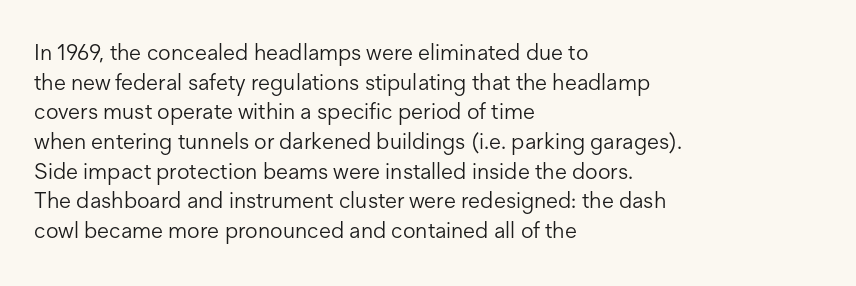
The image shows 22 px text type, upright; set left-aligned, normal line spacing (1.35x), normal letter spacing, not underlined.
